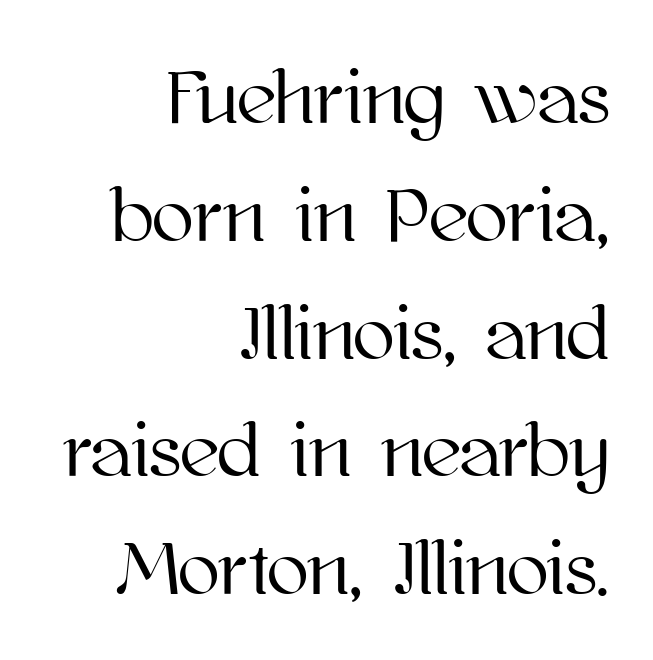
Here the designer chose a conventional face with non-uniform glyph widths. The letterforms sit shoulder to shoulder at normal distance. All the whitespace from short lines collects on the left. This sample keeps an unexceptional amount of space between lines. The axis of the letterforms is exactly vertical. Type without underlining.
